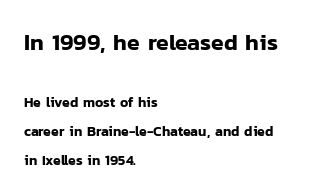
The image shows 23 px text type, upright; set left-aligned, loose line spacing (2.1x), normal letter spacing, not underlined; the first (top) block is 1.64x larger.
